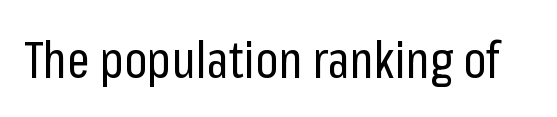
Q: Is the text bold? A: No.
Q: Is the text italic (slanted)? A: No, it is upright.
Q: Is the typeface a serif or a sans-serif typeface? A: Sans-serif.
Q: Is the text underlined? A: No.
Q: Is the spacing between letters normal or unusually wide? A: Normal.
Q: Width (condensed, normal, or wide)? A: Condensed.
Q: Stroke contrast? A: Low.
Q: x-height? A: Medium.
Q: Monospaced? A: No.
